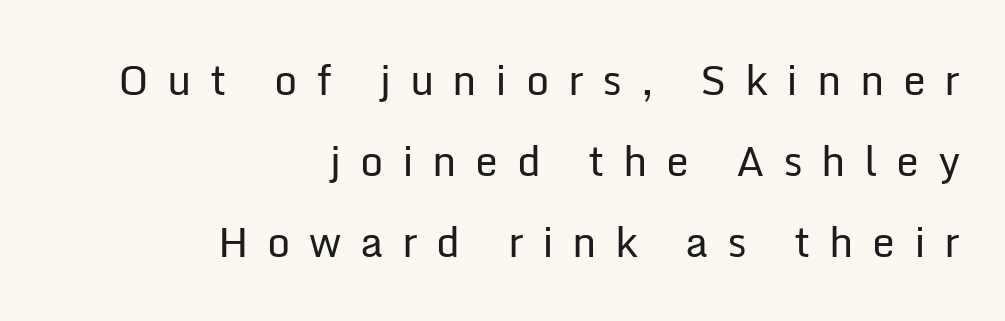
Is the type heavy? It reads as light-to-regular instead. The compositor pushed each line to the right boundary. This sample has the flowing, uneven cadence of proportional lettering. In terms of letterspacing, this is a distinctly airy, spread setting. Notice the wide empty band between every row — that's loose leading.
